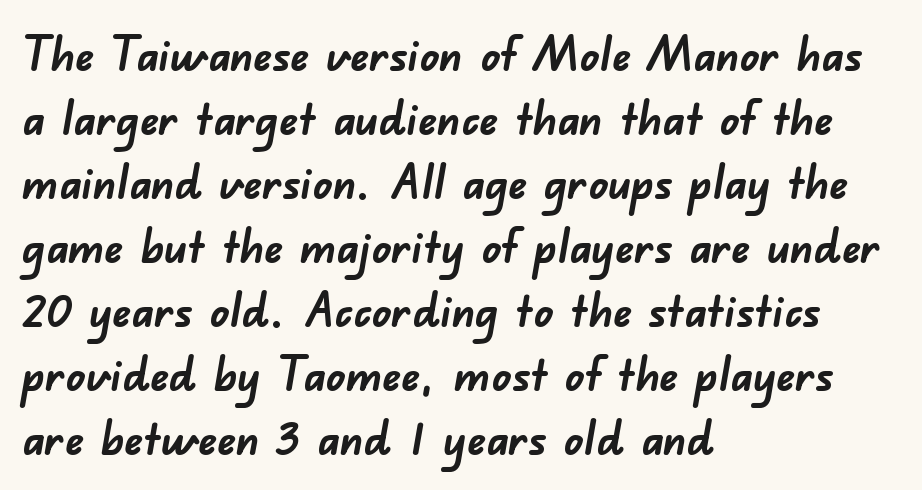
Q: Is the text bold? A: Yes.
Q: Is the typeface a serif or a sans-serif typeface? A: Sans-serif.
Q: Is the text underlined? A: No.
Q: How is the paragraph aligned? A: Left-aligned.
Q: Is the spacing between letters normal or unusually wide? A: Normal.
Q: Is the spacing between lines tight, normal or loose? A: Normal.
Q: Width (condensed, normal, or wide)? A: Normal.
Q: Stroke contrast? A: Low.
Q: x-height? A: Small.
Q: Monospaced? A: No.
